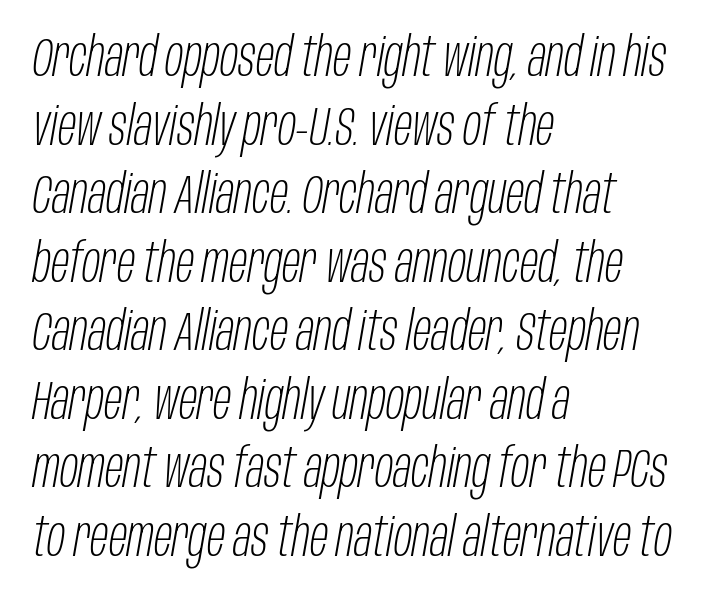
{"italic": "yes", "lean": "right", "slant_degrees": 10, "bold": "no", "weight": "light", "width": "condensed", "stroke_contrast": "low", "x_height": "large", "monospaced": "no", "underline": "no", "align": "left", "line_spacing": "normal", "line_spacing_ratio": 1.27, "letter_spacing": "normal", "letter_spacing_em": 0.0, "glyph_px": 54}
